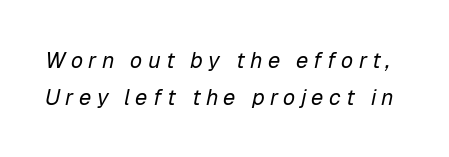
Honestly, the letter spacing is so wide it's the main thing you notice. The passage shown is not underscored anywhere. Is the stroke heavy? The answer is a plain regular-or-lighter. Regarding leading, the lines here are spaced in the standard way.
